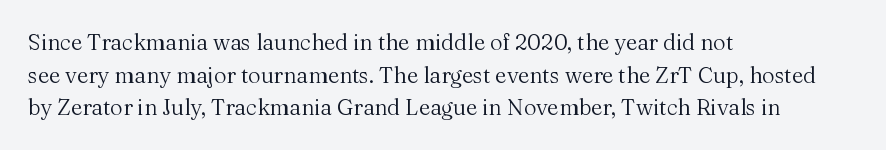
The image shows 22 px text type, upright; set left-aligned, normal line spacing (1.48x), normal letter spacing, not underlined.
